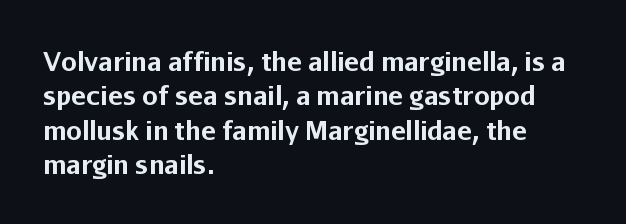
Q: Is the text bold? A: Yes.
Q: Is the text italic (slanted)? A: No, it is upright.
Q: Is the text underlined? A: No.
Q: How is the paragraph aligned? A: Left-aligned.
Q: Is the spacing between letters normal or unusually wide? A: Normal.
Q: Is the spacing between lines tight, normal or loose? A: Normal.
